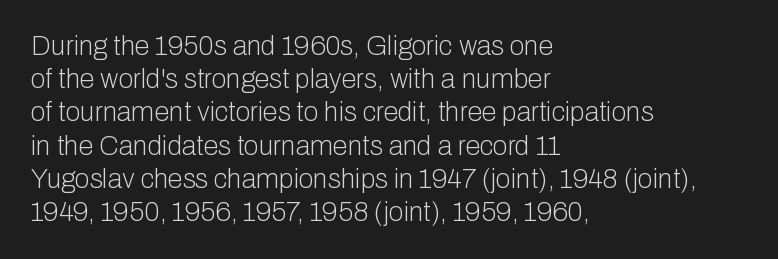
{"italic": "no", "bold": "no", "underline": "no", "align": "left", "line_spacing_ratio": 1.23, "letter_spacing": "normal", "letter_spacing_em": 0.0, "glyph_px": 27}
